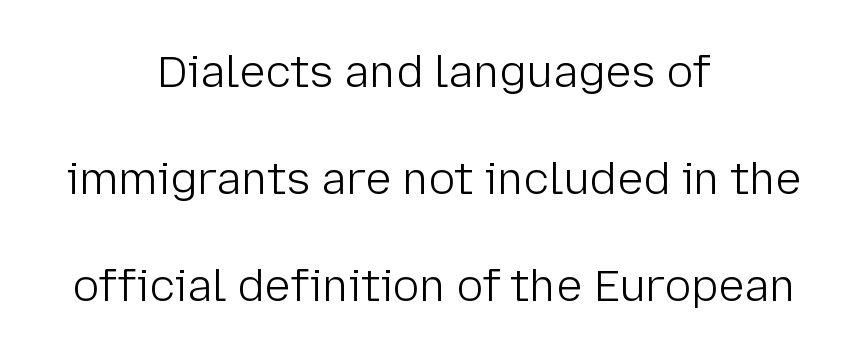
Q: Is the text bold? A: No.
Q: Is the text italic (slanted)? A: No, it is upright.
Q: Is the typeface a serif or a sans-serif typeface? A: Sans-serif.
Q: Is the text underlined? A: No.
Q: How is the paragraph aligned? A: Centered.
Q: Is the spacing between letters normal or unusually wide? A: Normal.
Q: Is the spacing between lines tight, normal or loose? A: Loose.
Q: Width (condensed, normal, or wide)? A: Normal.
Q: Stroke contrast? A: Low.
Q: x-height? A: Medium.
Q: Monospaced? A: No.
